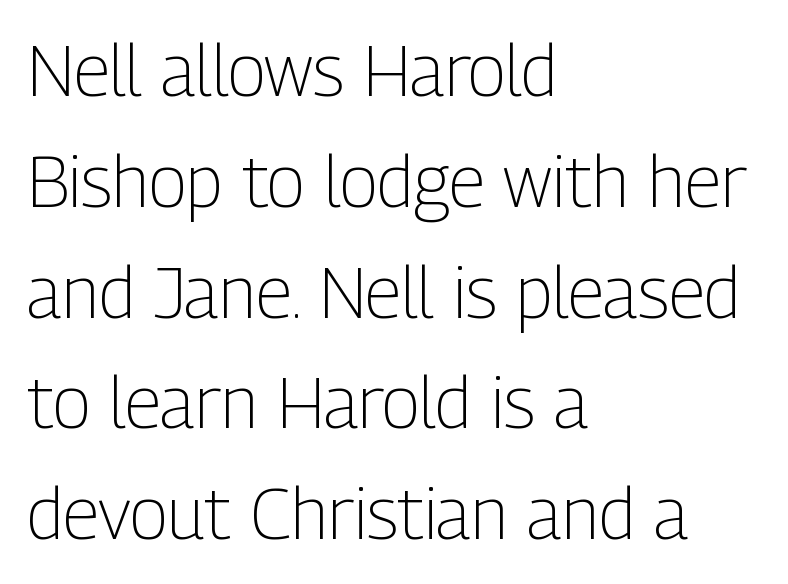
Q: Is the text bold? A: No.
Q: Is the text italic (slanted)? A: No, it is upright.
Q: Is the typeface a serif or a sans-serif typeface? A: Sans-serif.
Q: Is the text underlined? A: No.
Q: How is the paragraph aligned? A: Left-aligned.
Q: Is the spacing between letters normal or unusually wide? A: Normal.
Q: Is the spacing between lines tight, normal or loose? A: Normal.
Q: Width (condensed, normal, or wide)? A: Condensed.
Q: Stroke contrast? A: Low.
Q: x-height? A: Medium.
Q: Monospaced? A: No.
